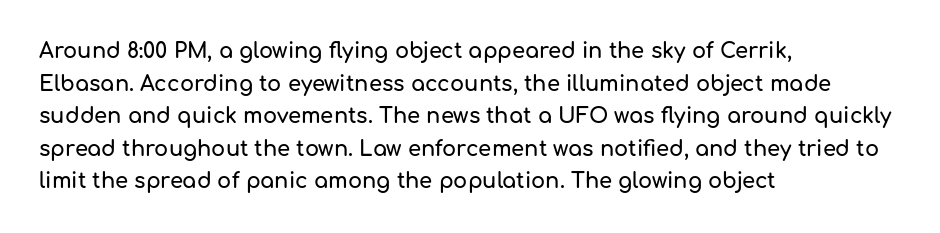
{"italic": "no", "underline": "no", "align": "left", "line_spacing": "normal", "line_spacing_ratio": 1.55, "letter_spacing": "normal", "letter_spacing_em": 0.0, "glyph_px": 21}
